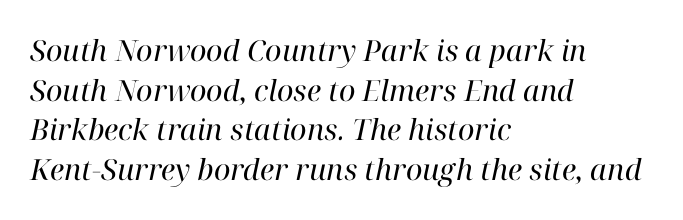
The image shows 29 px regular-weight serif type, italic (leaning right); set left-aligned, normal line spacing (1.37x), normal letter spacing, not underlined; high stroke contrast and a medium x-height.
